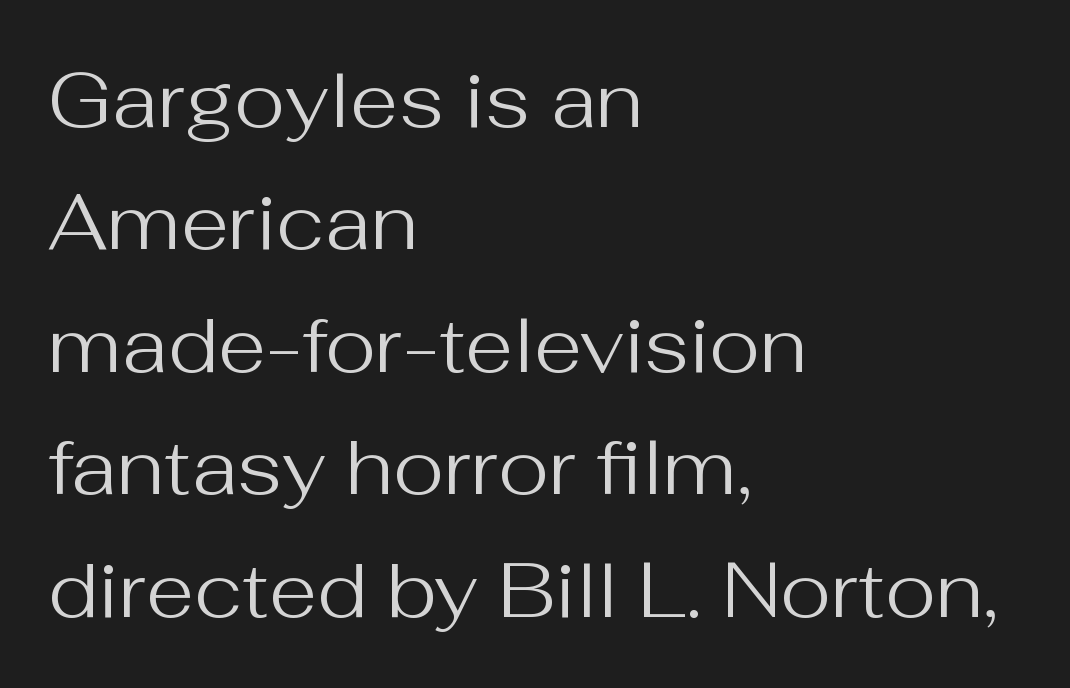
Q: Is the text bold? A: No.
Q: Is the text italic (slanted)? A: No, it is upright.
Q: Is the typeface a serif or a sans-serif typeface? A: Sans-serif.
Q: Is the text underlined? A: No.
Q: How is the paragraph aligned? A: Left-aligned.
Q: Is the spacing between letters normal or unusually wide? A: Normal.
Q: Is the spacing between lines tight, normal or loose? A: Normal.
Q: Width (condensed, normal, or wide)? A: Normal.
Q: Stroke contrast? A: Medium.
Q: x-height? A: Medium.
Q: Monospaced? A: No.
